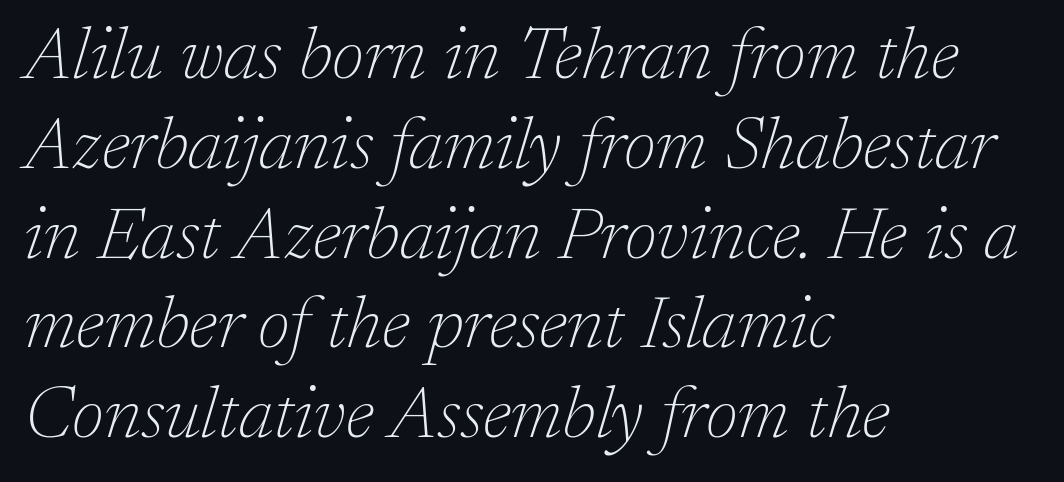
{"serif": "yes", "italic": "yes", "lean": "right", "slant_degrees": 17, "bold": "no", "weight": "thin", "width": "normal", "stroke_contrast": "low", "x_height": "medium", "monospaced": "no", "underline": "no", "align": "left", "line_spacing_ratio": 1.23, "letter_spacing": "normal", "letter_spacing_em": 0.0, "glyph_px": 73}
